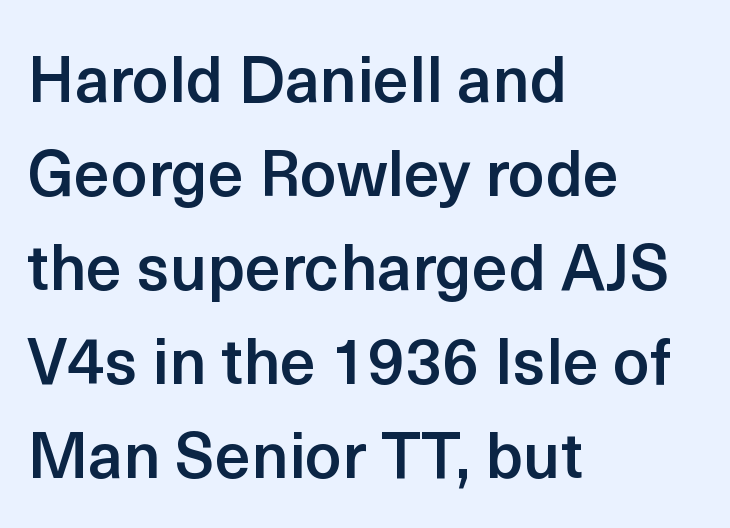
{"serif": "no", "italic": "no", "bold": "semi", "weight": "semibold", "width": "normal", "x_height": "medium", "monospaced": "no", "underline": "no", "align": "left", "line_spacing": "normal", "line_spacing_ratio": 1.47, "letter_spacing": "normal", "letter_spacing_em": 0.0, "glyph_px": 64}
